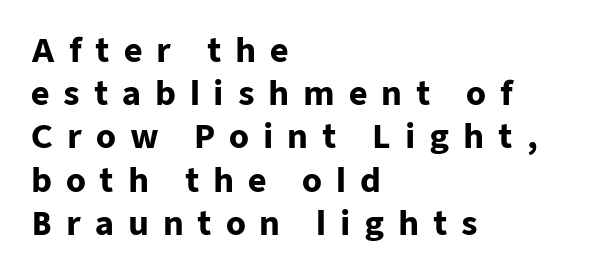
{"serif": "no", "italic": "no", "bold": "yes", "weight": "heavy", "width": "normal", "stroke_contrast": "low", "x_height": "medium", "monospaced": "no", "underline": "no", "align": "left", "line_spacing": "normal", "line_spacing_ratio": 1.35, "letter_spacing": "wide", "letter_spacing_em": 0.43, "glyph_px": 32}
